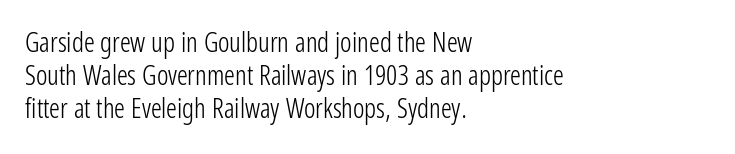
Q: Is the text bold? A: No.
Q: Is the text italic (slanted)? A: No, it is upright.
Q: Is the text underlined? A: No.
Q: How is the paragraph aligned? A: Left-aligned.
Q: Is the spacing between letters normal or unusually wide? A: Normal.
